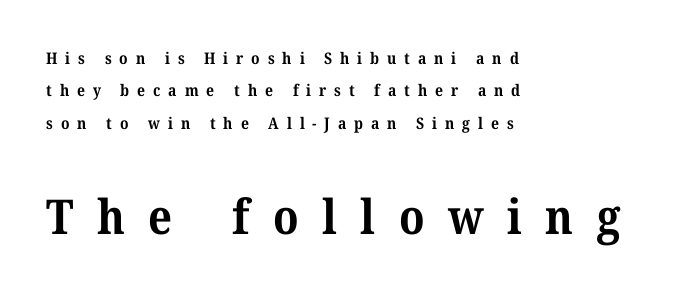
{"serif": "yes", "bold": "yes", "weight": "bold", "width": "normal", "stroke_contrast": "medium", "x_height": "medium", "monospaced": "no", "underline": "no", "align": "left", "line_spacing": "loose", "line_spacing_ratio": 2.03, "letter_spacing": "wide", "letter_spacing_em": 0.49, "larger_block": "second", "size_ratio": 3.0, "glyph_px": 48}
